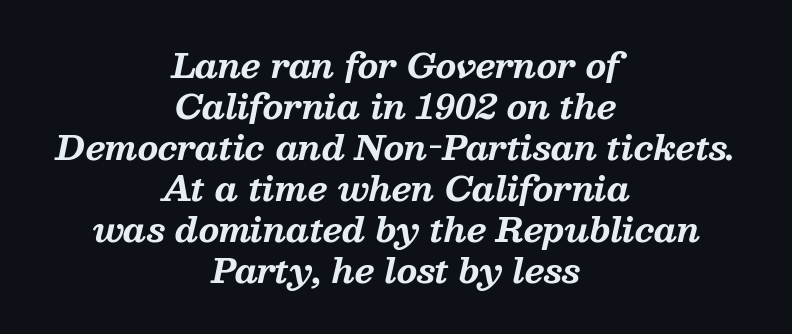
The image shows 33 px bold serif type, italic (leaning right); set centered, line spacing 1.24x, normal letter spacing, not underlined; medium stroke contrast and a medium x-height.
